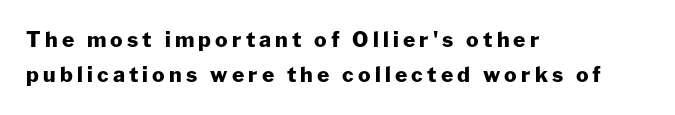
The image shows 21 px bold type, upright; set left-aligned, normal line spacing (1.68x), unusually wide letter spacing (+0.2 em), not underlined.
